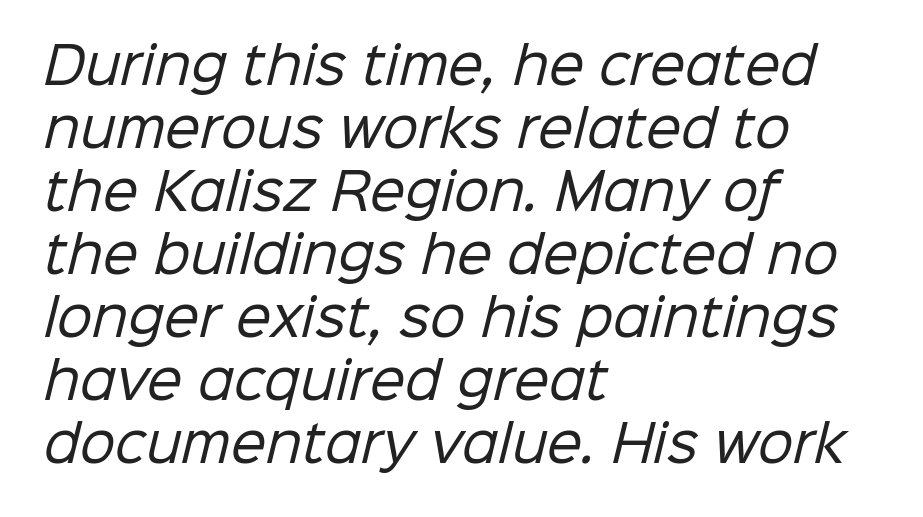
The image shows 50 px regular-weight sans-serif type; set left-aligned, normal line spacing (1.26x), normal letter spacing, not underlined; low stroke contrast and a medium x-height.
